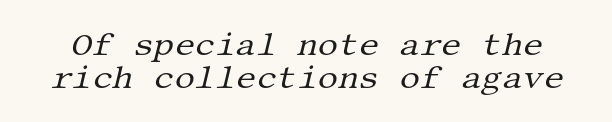
Q: Is the text bold? A: No.
Q: Is the text italic (slanted)? A: Yes, it leans right by about 13 degrees.
Q: Is the typeface a serif or a sans-serif typeface? A: Serif.
Q: Is the text underlined? A: No.
Q: Is the spacing between letters normal or unusually wide? A: Normal.
Q: Is the spacing between lines tight, normal or loose? A: Tight.
Q: Width (condensed, normal, or wide)? A: Normal.
Q: Stroke contrast? A: Medium.
Q: x-height? A: Large.
